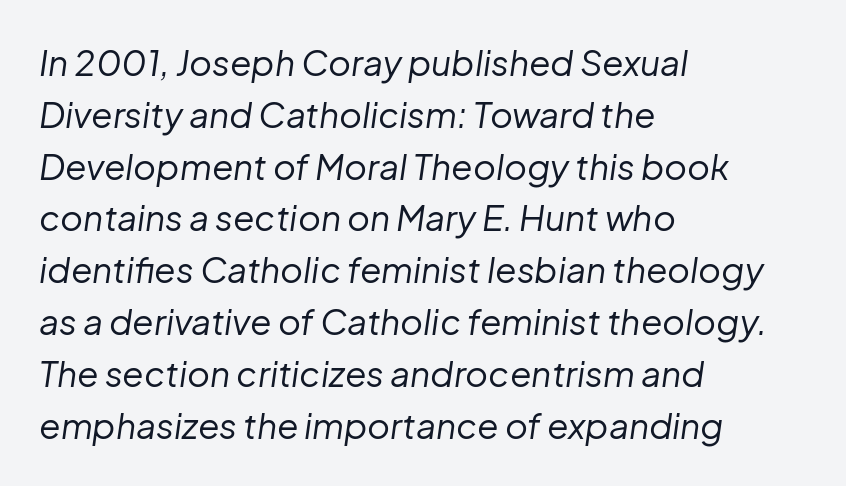
{"italic": "yes", "lean": "right", "slant_degrees": 8, "bold": "no", "weight": "regular", "width": "normal", "stroke_contrast": "low", "x_height": "medium", "monospaced": "no", "underline": "no", "align": "left", "line_spacing": "normal", "line_spacing_ratio": 1.48, "letter_spacing": "normal", "letter_spacing_em": 0.0, "glyph_px": 35}
